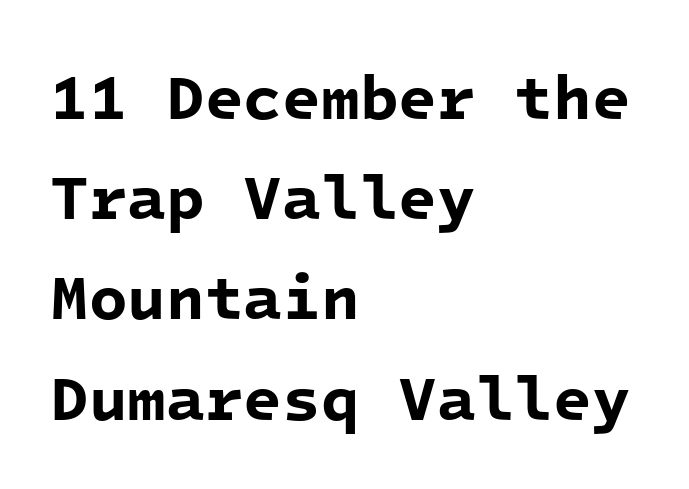
Q: Is the text bold? A: Yes.
Q: Is the typeface a serif or a sans-serif typeface? A: Sans-serif.
Q: Is the text underlined? A: No.
Q: How is the paragraph aligned? A: Left-aligned.
Q: Is the spacing between letters normal or unusually wide? A: Normal.
Q: Is the spacing between lines tight, normal or loose? A: Normal.
Q: Width (condensed, normal, or wide)? A: Normal.
Q: Stroke contrast? A: Low.
Q: x-height? A: Medium.
Q: Monospaced? A: Yes.
